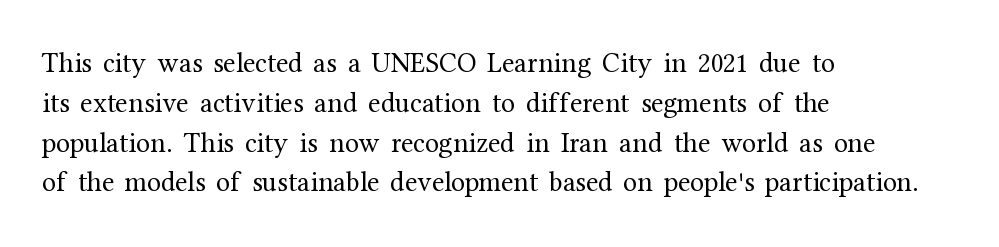
Normally led — the rows are evenly, conventionally spaced. If you drew a ruler down the left edge, every line would touch it. Stems here are at most as thick as an everyday book face. Ascenders rise straight up at ninety degrees. Glyph-to-glyph distance matches everyday printed text. Spacing verdict: proportional, widths tailored to each character.
